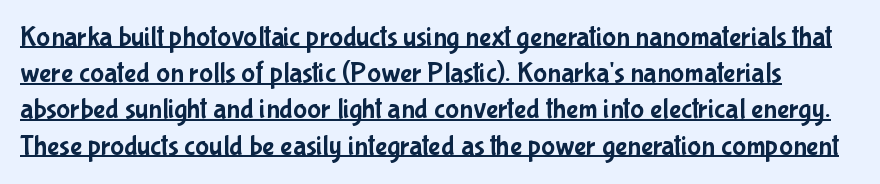
The image shows 29 px condensed sans-serif type, upright; set normal line spacing (1.25x), normal letter spacing, underlined; low stroke contrast and a medium x-height.
